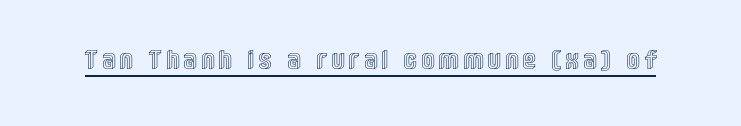
{"italic": "no", "underline": "yes", "letter_spacing": "wide", "letter_spacing_em": 0.22, "glyph_px": 27}
